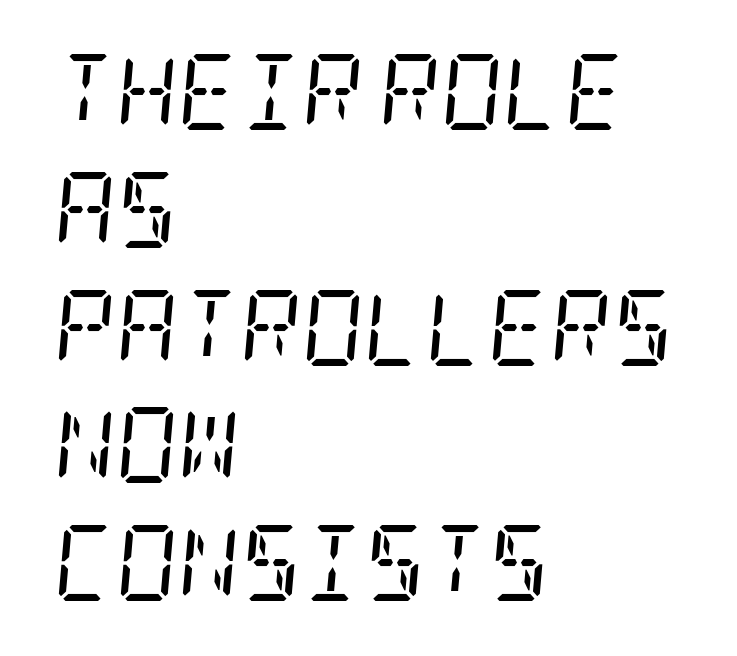
The image shows 76 px regular-weight, condensed serif type, italic (leaning right); set left-aligned, normal line spacing (1.55x), normal letter spacing, not underlined; low stroke contrast and a large x-height.
